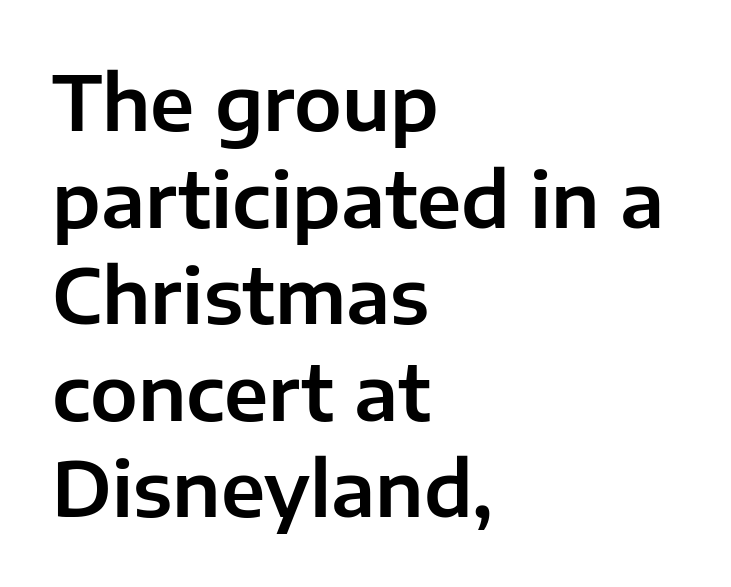
{"serif": "no", "italic": "no", "width": "normal", "stroke_contrast": "low", "x_height": "medium", "monospaced": "no", "underline": "no", "align": "left", "line_spacing": "normal", "line_spacing_ratio": 1.27, "letter_spacing": "normal", "letter_spacing_em": 0.0, "glyph_px": 76}
